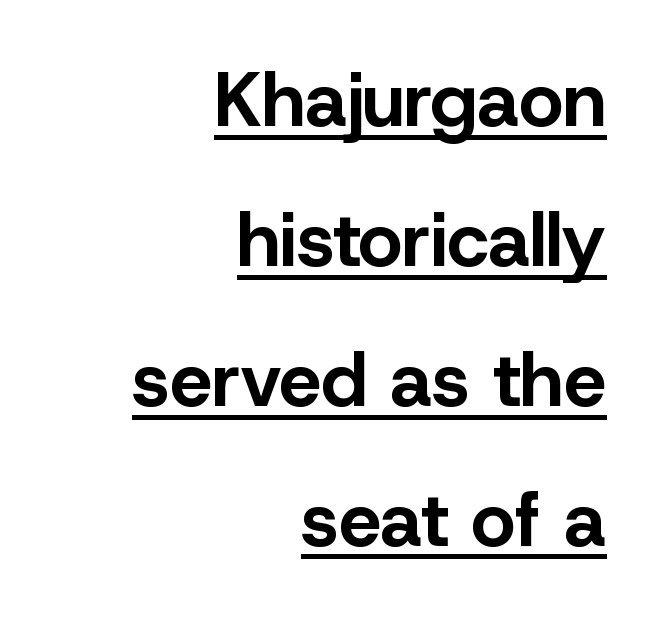
{"serif": "no", "italic": "no", "bold": "yes", "weight": "bold", "width": "normal", "stroke_contrast": "low", "x_height": "medium", "monospaced": "no", "underline": "yes", "align": "right", "line_spacing_ratio": 1.84, "letter_spacing": "normal", "letter_spacing_em": 0.0, "glyph_px": 76}
